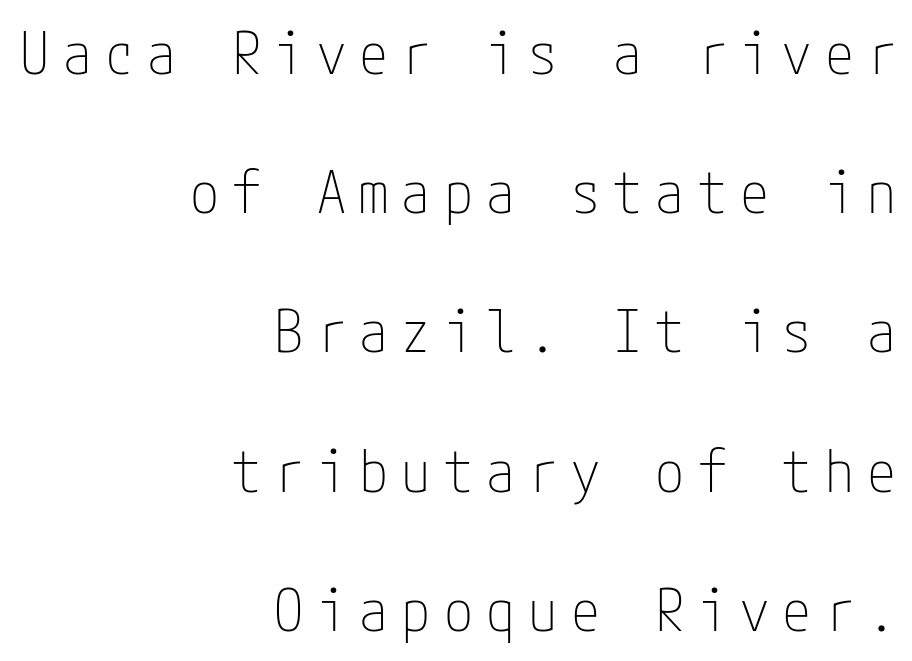
{"serif": "no", "italic": "no", "bold": "no", "weight": "thin", "width": "condensed", "stroke_contrast": "low", "x_height": "medium", "underline": "no", "align": "right", "line_spacing": "loose", "line_spacing_ratio": 2.4, "letter_spacing": "wide", "letter_spacing_em": 0.23, "glyph_px": 58}
